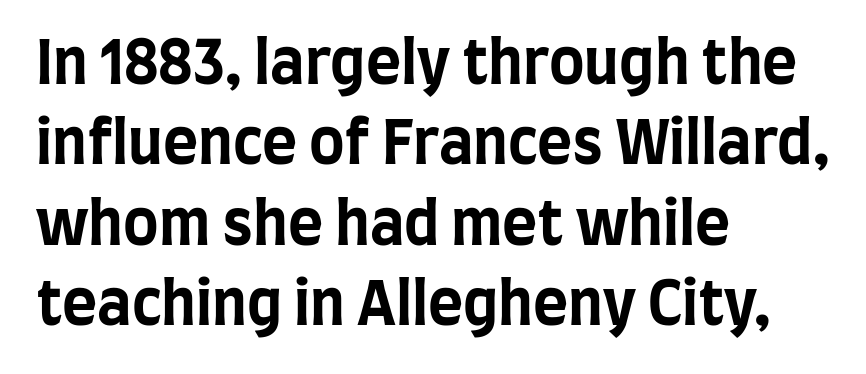
{"serif": "no", "italic": "no", "bold": "yes", "weight": "bold", "width": "condensed", "stroke_contrast": "low", "x_height": "large", "monospaced": "no", "underline": "no", "align": "left", "line_spacing": "normal", "line_spacing_ratio": 1.34, "letter_spacing": "normal", "letter_spacing_em": 0.0, "glyph_px": 60}
